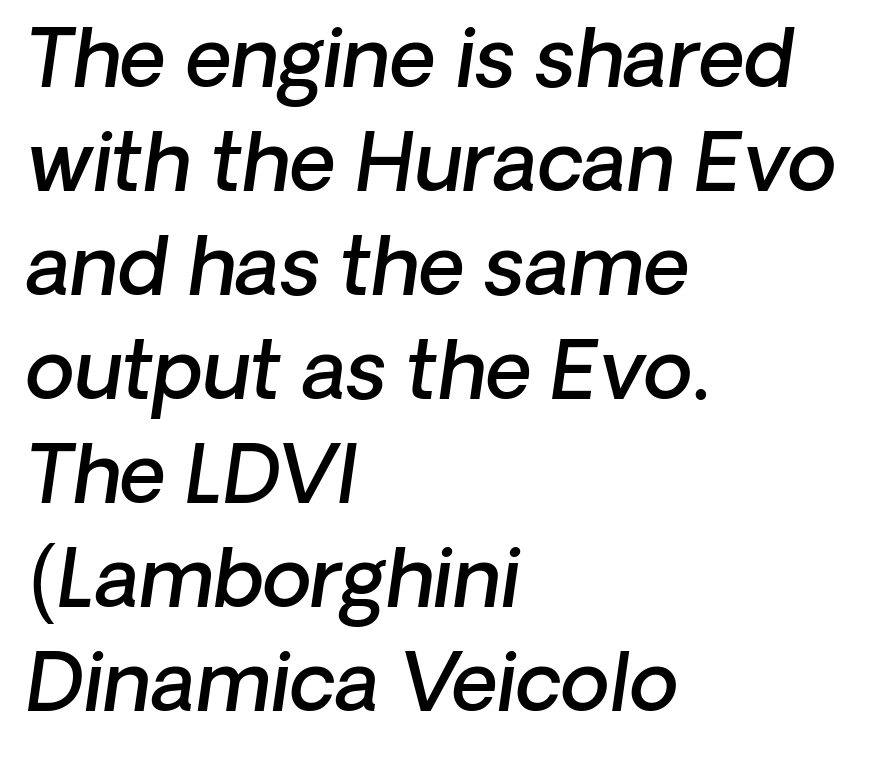
No feet cap the strokes, marking this as sans-serif type. A somewhat darkened texture: the type is semibold rather than bold. Notice how the passage keeps a crisp vertical edge on the left only. There is no visible air inserted between adjacent glyphs. The leading is moderate, giving the passage an even texture.
